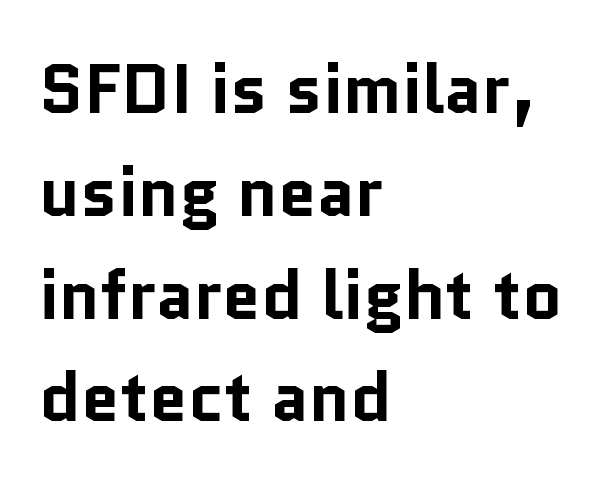
The image shows 69 px bold sans-serif type, upright; set left-aligned, normal line spacing (1.49x), normal letter spacing, not underlined; low stroke contrast and a medium x-height.
